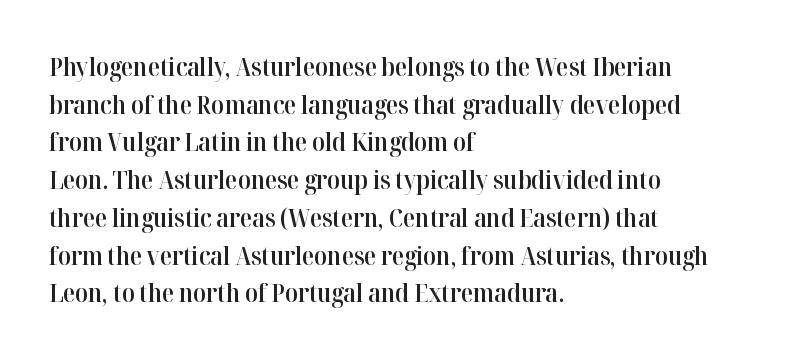
The foot of each line stays bare and open. Horizontal bands of white between lines are of average thickness. A fair bit of extra ink — the face is semibold, not bold. Where is the straight margin? On the left.
